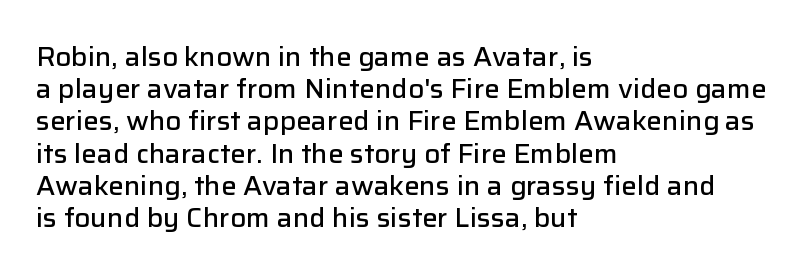
Italic? Not at all — the glyphs are vertical. The space beneath each line is pristine and unruled. Stems and bowls a touch heavier than normal — semibold. The paragraph shown leans on its left margin.
